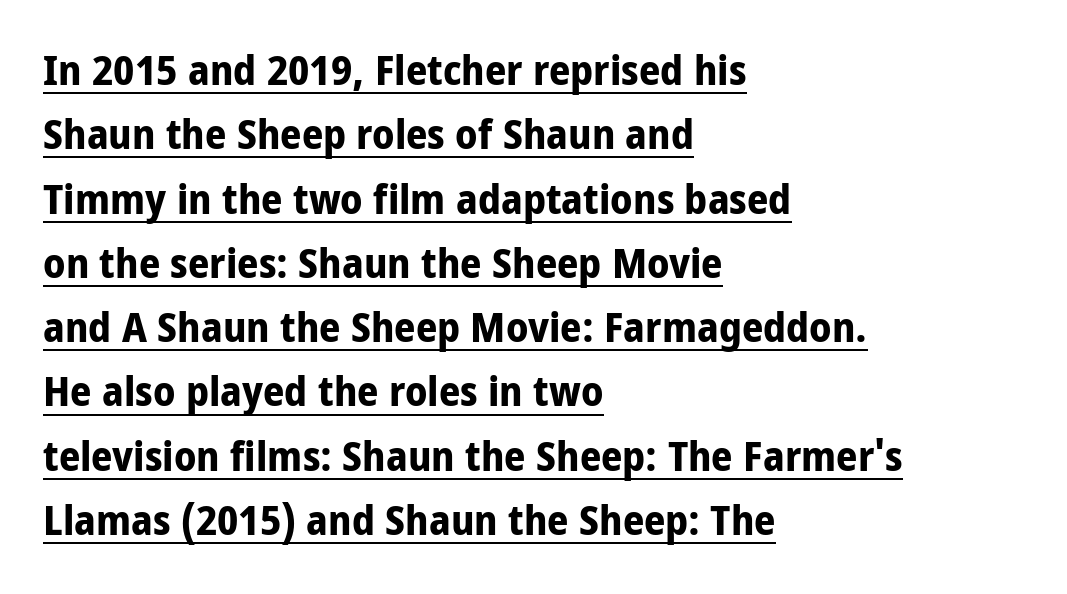
If you drew a ruler down the left edge, every line would touch it. No italicization has been applied; the sample stays upright. This is heavy type, rendered in bold. Evenly set lines give the paragraph a standard silhouette. The glyphs are accompanied by a horizontal stroke just below them.
